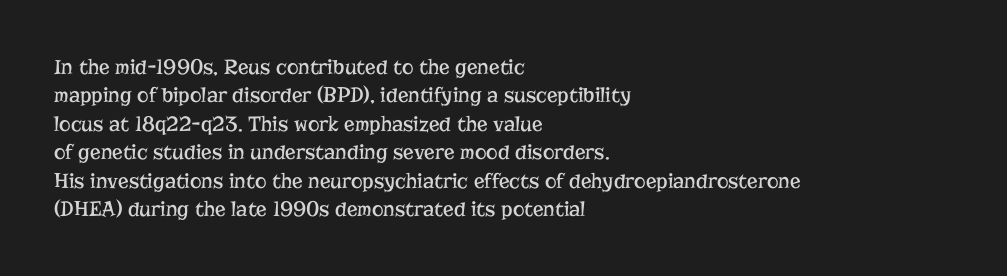
Q: Is the text bold? A: No.
Q: Is the text italic (slanted)? A: No, it is upright.
Q: Is the text underlined? A: No.
Q: How is the paragraph aligned? A: Left-aligned.
Q: Is the spacing between letters normal or unusually wide? A: Normal.
Q: Is the spacing between lines tight, normal or loose? A: Normal.
